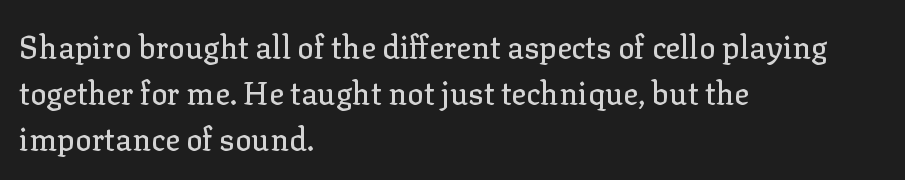
The image shows 31 px serif type, upright; set left-aligned, normal line spacing (1.48x), normal letter spacing, not underlined; low stroke contrast and a medium x-height.
